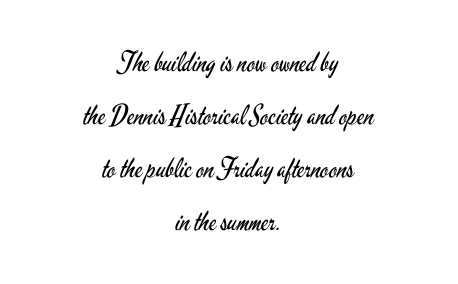
The image shows 27 px text type; set centered, loose line spacing (1.96x), normal letter spacing, not underlined.
